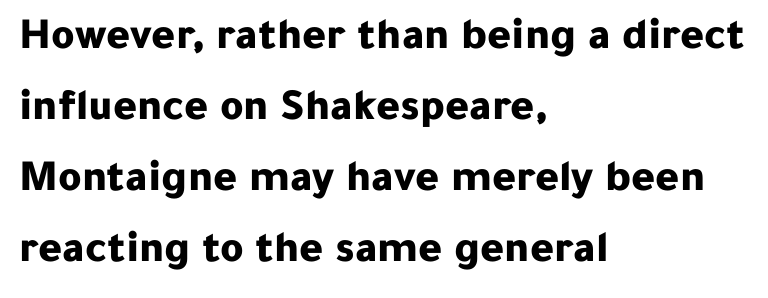
Q: Is the text bold? A: Yes.
Q: Is the text italic (slanted)? A: No, it is upright.
Q: Is the typeface a serif or a sans-serif typeface? A: Sans-serif.
Q: Is the text underlined? A: No.
Q: How is the paragraph aligned? A: Left-aligned.
Q: Is the spacing between letters normal or unusually wide? A: Normal.
Q: Is the spacing between lines tight, normal or loose? A: Normal.
Q: Width (condensed, normal, or wide)? A: Normal.
Q: Stroke contrast? A: Low.
Q: x-height? A: Medium.
Q: Monospaced? A: No.
